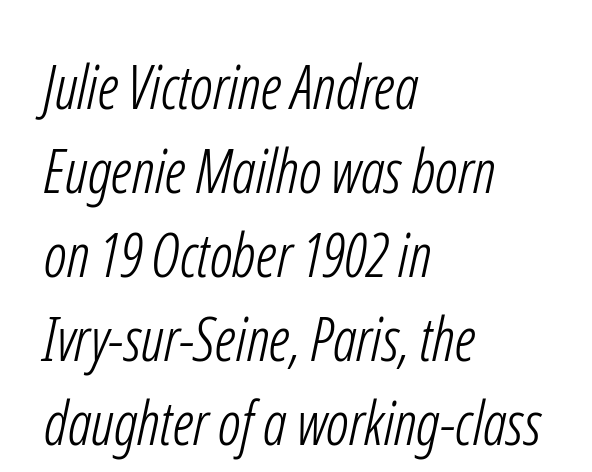
The strokes carry an ordinary text weight at most. Letters rest on an invisible, unmarked baseline. The paragraph shown leans on its left margin. Notice how descenders clear the ascenders below comfortably — that's standard leading.
